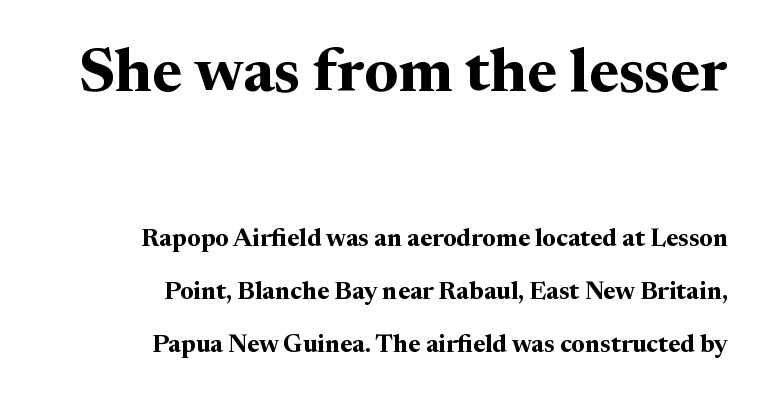
Q: Is the text bold? A: Yes.
Q: Is the text italic (slanted)? A: No, it is upright.
Q: Is the typeface a serif or a sans-serif typeface? A: Serif.
Q: Is the text underlined? A: No.
Q: How is the paragraph aligned? A: Right-aligned.
Q: Is the spacing between letters normal or unusually wide? A: Normal.
Q: Is the spacing between lines tight, normal or loose? A: Loose.
Q: Which block of text is set in a larger size, the first (top) or the second (bottom)? A: The first (top) one.
Q: Width (condensed, normal, or wide)? A: Normal.
Q: Stroke contrast? A: Medium.
Q: x-height? A: Medium.
Q: Monospaced? A: No.
